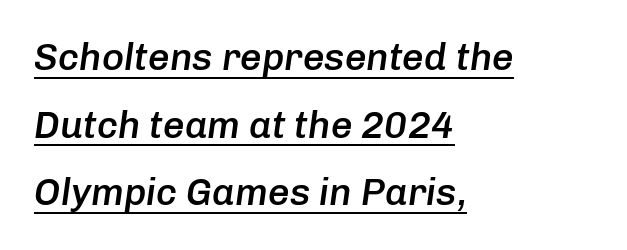
The image shows 38 px semibold type, italic (leaning right); set left-aligned, line spacing 1.78x, normal letter spacing, underlined; low stroke contrast and a medium x-height.
